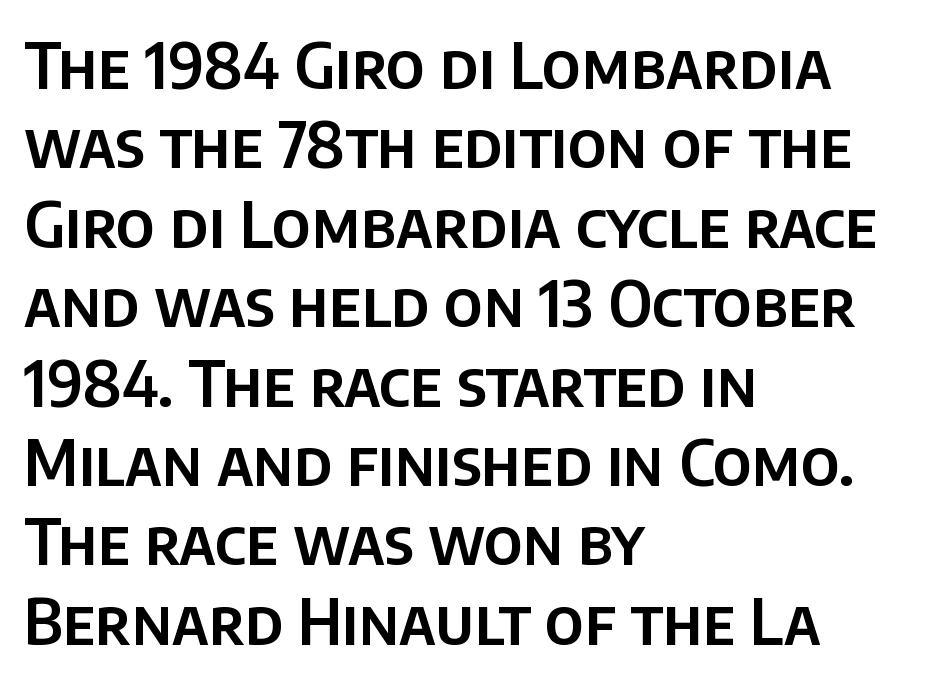
Every stem runs plumb, perpendicular to the baseline. Serifs: no, the terminals of the letterforms are clean. A classic flush-left, rag-right setting is used for this passage. Regarding leading, the lines here are spaced in the standard way. Words appear dense and cohesive because spacing is normal.
